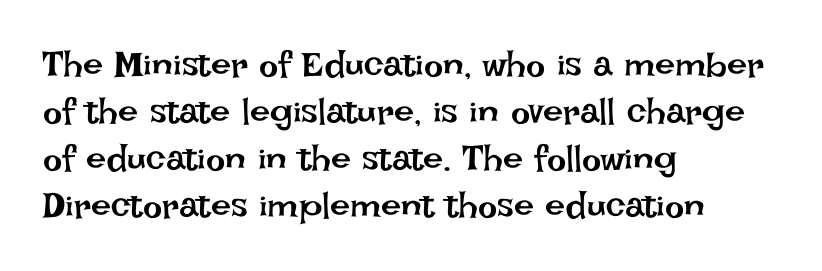
Letter spacing: default. Leftover space on each line is placed entirely after the last word. Each letter keeps its own natural width here, so spacing adapts to shape. Characters remain perfectly vertical along every line.
